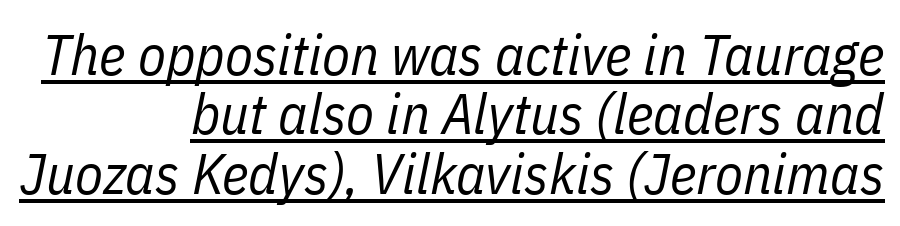
Q: Is the text bold? A: No.
Q: Is the text italic (slanted)? A: Yes, it leans right by about 11 degrees.
Q: Is the text underlined? A: Yes.
Q: How is the paragraph aligned? A: Right-aligned.
Q: Is the spacing between letters normal or unusually wide? A: Normal.
Q: Is the spacing between lines tight, normal or loose? A: Tight.
Q: Width (condensed, normal, or wide)? A: Condensed.
Q: Stroke contrast? A: Low.
Q: x-height? A: Medium.
Q: Monospaced? A: No.
